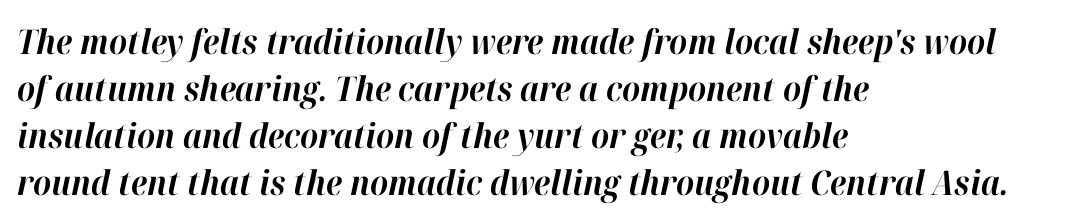
The image shows 34 px bold type, italic (leaning right); set left-aligned, normal line spacing (1.38x), normal letter spacing, not underlined; high stroke contrast and a medium x-height.
